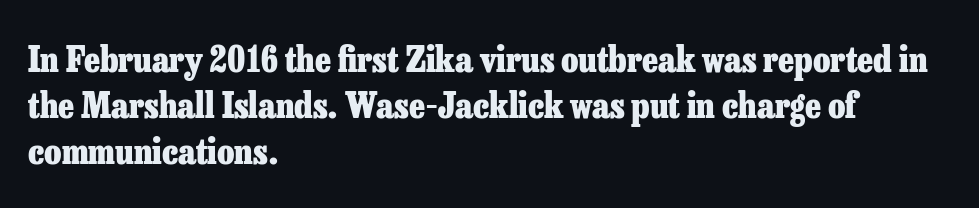
The image shows 35 px heavy serif type, upright; set left-aligned, normal line spacing (1.32x), normal letter spacing, not underlined; low stroke contrast and a medium x-height.
